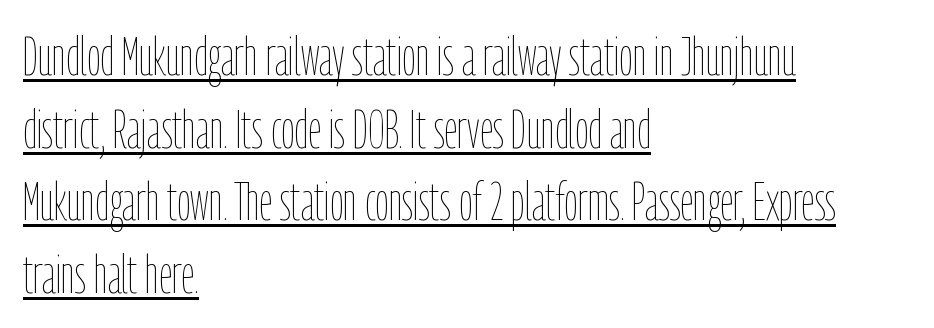
{"italic": "no", "bold": "no", "weight": "thin", "width": "condensed", "stroke_contrast": "low", "x_height": "medium", "monospaced": "no", "underline": "yes", "align": "left", "line_spacing": "normal", "line_spacing_ratio": 1.37, "letter_spacing": "normal", "letter_spacing_em": 0.0, "glyph_px": 53}
